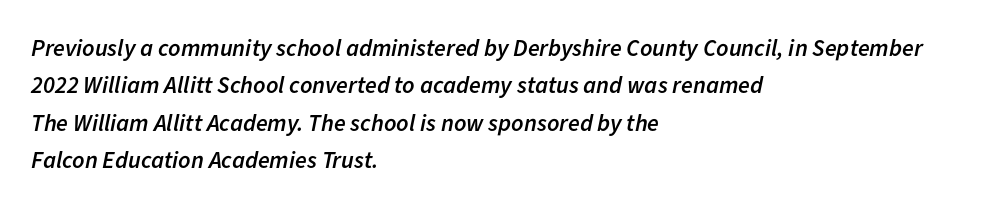
{"italic": "yes", "lean": "right", "slant_degrees": 11, "bold": "semi", "underline": "no", "align": "left", "line_spacing": "normal", "line_spacing_ratio": 1.56, "letter_spacing": "normal", "letter_spacing_em": 0.0, "glyph_px": 24}
